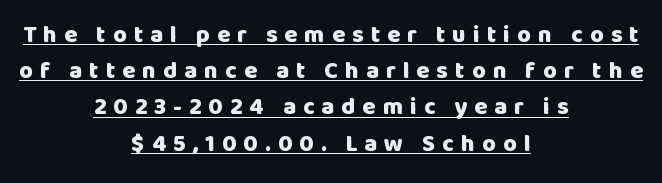
Q: Is the text bold? A: Yes.
Q: Is the text italic (slanted)? A: No, it is upright.
Q: Is the text underlined? A: Yes.
Q: How is the paragraph aligned? A: Centered.
Q: Is the spacing between letters normal or unusually wide? A: Unusually wide.
Q: Is the spacing between lines tight, normal or loose? A: Normal.
